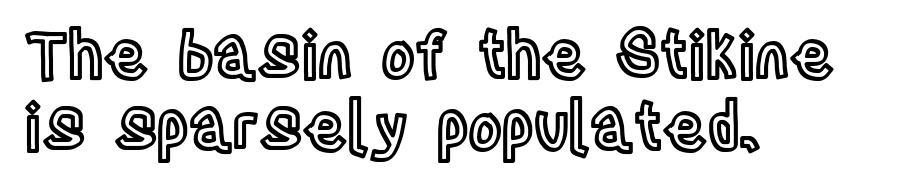
{"italic": "no", "width": "condensed", "x_height": "large", "monospaced": "no", "underline": "no", "align": "left", "line_spacing": "tight", "line_spacing_ratio": 1.12, "letter_spacing": "normal", "letter_spacing_em": 0.0, "glyph_px": 64}
